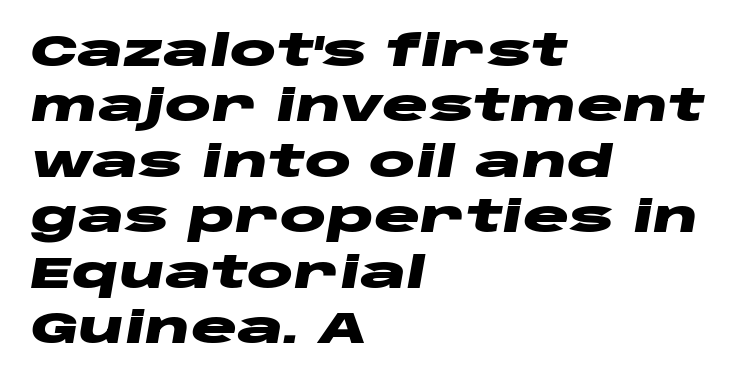
The characters look thick and weighty, a clear bold. A classic flush-left, rag-right setting is used for this passage. Slant detected: the letters are inclined. Is this a fixed-width face? No — the glyphs have proportional, varying widths.
